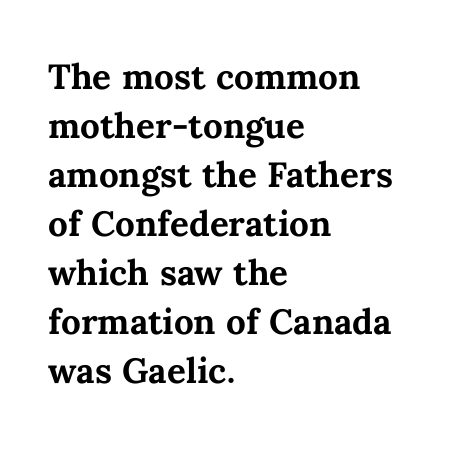
The image shows 35 px bold type, upright; set left-aligned, normal line spacing (1.4x), normal letter spacing, not underlined; medium stroke contrast and a medium x-height.
